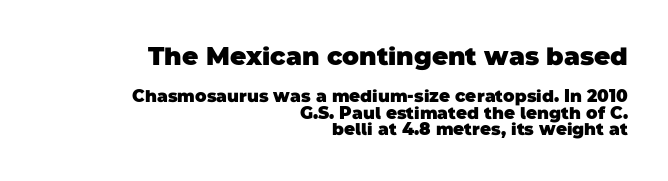
{"bold": "yes", "underline": "no", "align": "right", "line_spacing": "tight", "line_spacing_ratio": 0.99, "letter_spacing": "normal", "letter_spacing_em": 0.0, "larger_block": "first", "size_ratio": 1.47, "glyph_px": 25}
